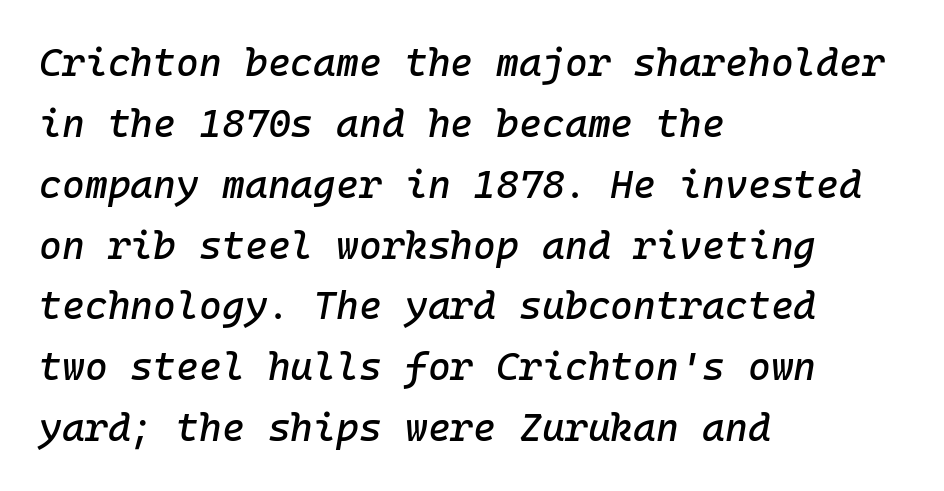
{"italic": "yes", "lean": "right", "slant_degrees": 10, "width": "normal", "stroke_contrast": "low", "x_height": "medium", "monospaced": "yes", "underline": "no", "align": "left", "line_spacing": "normal", "line_spacing_ratio": 1.56, "letter_spacing": "normal", "letter_spacing_em": 0.0, "glyph_px": 39}
